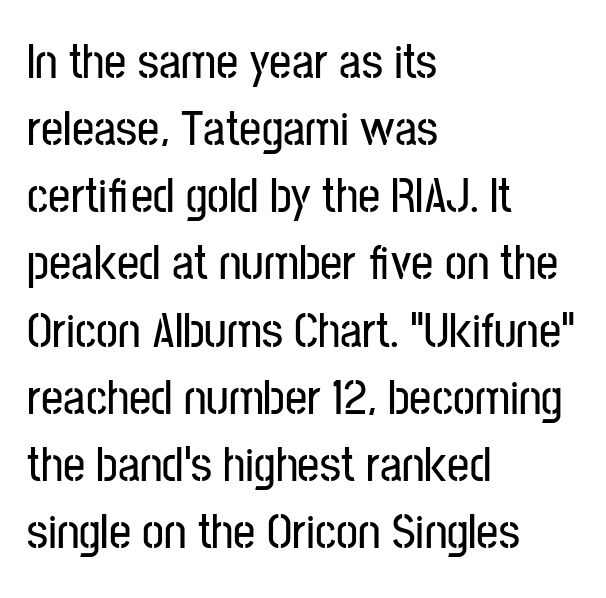
The image shows 49 px condensed sans-serif type, upright; set left-aligned, normal line spacing (1.37x), normal letter spacing, not underlined; low stroke contrast and a medium x-height.
